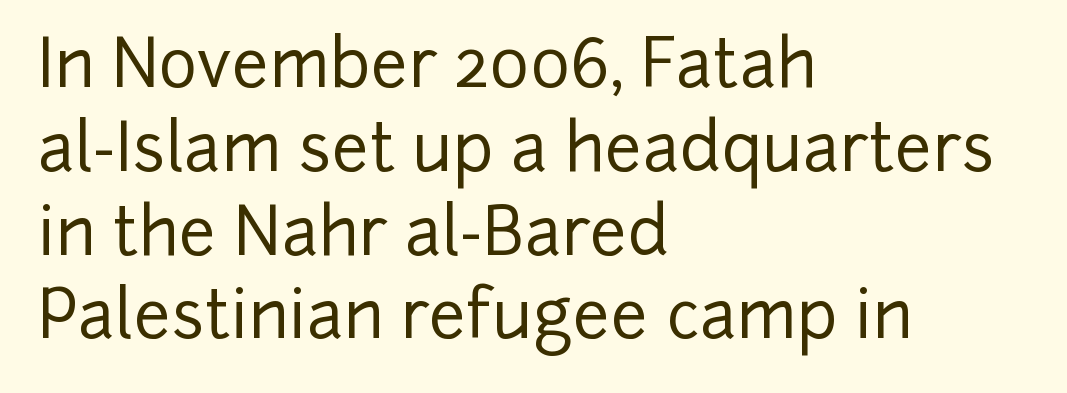
Q: Is the text italic (slanted)? A: No, it is upright.
Q: Is the typeface a serif or a sans-serif typeface? A: Sans-serif.
Q: Is the text underlined? A: No.
Q: How is the paragraph aligned? A: Left-aligned.
Q: Is the spacing between letters normal or unusually wide? A: Normal.
Q: Is the spacing between lines tight, normal or loose? A: Normal.
Q: Width (condensed, normal, or wide)? A: Normal.
Q: Stroke contrast? A: Low.
Q: x-height? A: Medium.
Q: Monospaced? A: No.
